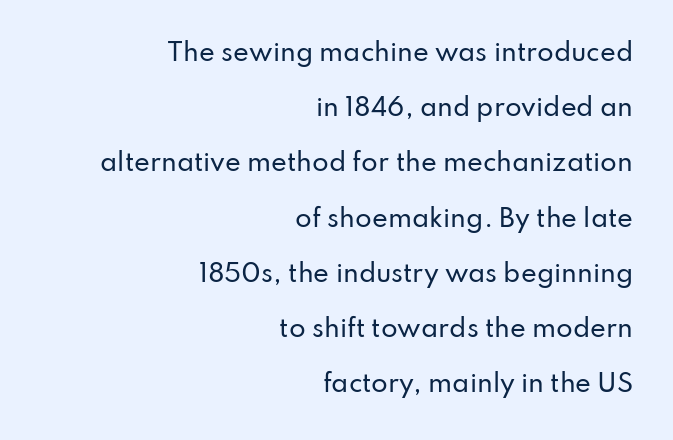
{"italic": "no", "underline": "no", "align": "right", "line_spacing": "loose", "line_spacing_ratio": 2.3, "letter_spacing": "normal", "letter_spacing_em": 0.0, "glyph_px": 24}
